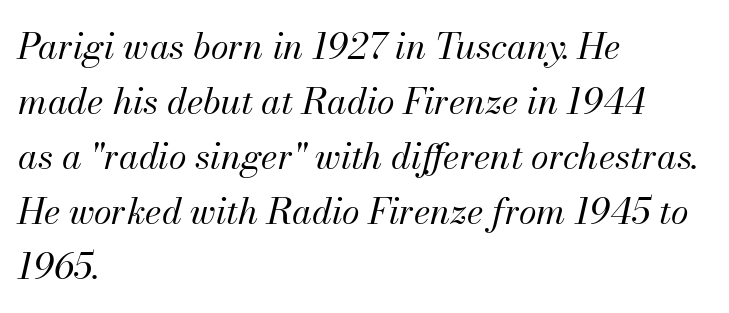
Q: Is the text bold? A: No.
Q: Is the text italic (slanted)? A: Yes, it leans right by about 13 degrees.
Q: Is the text underlined? A: No.
Q: How is the paragraph aligned? A: Left-aligned.
Q: Is the spacing between letters normal or unusually wide? A: Normal.
Q: Is the spacing between lines tight, normal or loose? A: Normal.
Q: Width (condensed, normal, or wide)? A: Normal.
Q: Stroke contrast? A: Medium.
Q: x-height? A: Small.
Q: Monospaced? A: No.
